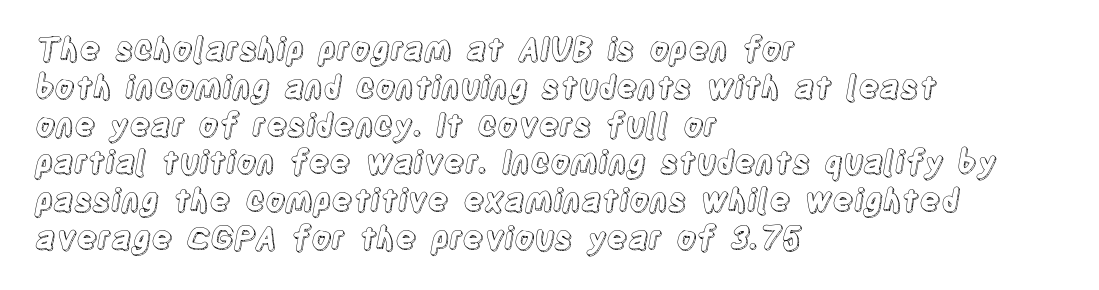
{"width": "condensed", "x_height": "large", "monospaced": "no", "underline": "no", "align": "left", "line_spacing_ratio": 1.22, "letter_spacing": "normal", "letter_spacing_em": 0.0, "glyph_px": 31}
